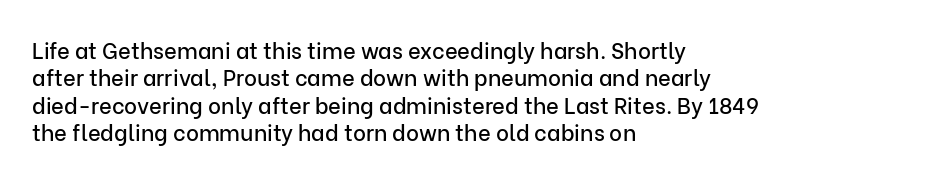
Letter spacing: default. Words float on clear page, feet unadorned. Every stem runs plumb, perpendicular to the baseline. Is there much room between lines? A standard amount, neither cramped nor airy. Reading down the block, your eye returns to a fixed left position each line.
